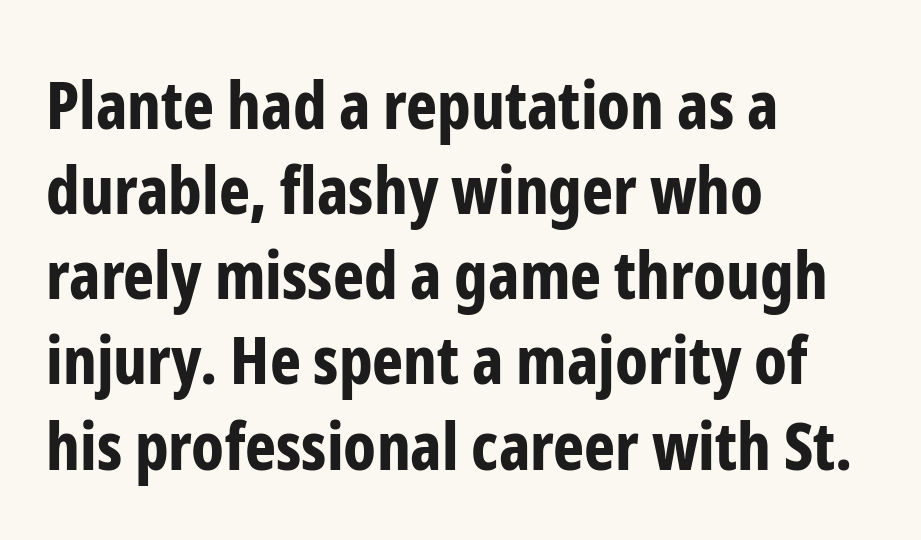
The image shows 66 px bold, condensed sans-serif type, upright; set left-aligned, normal line spacing (1.29x), normal letter spacing, not underlined; low stroke contrast and a medium x-height.
